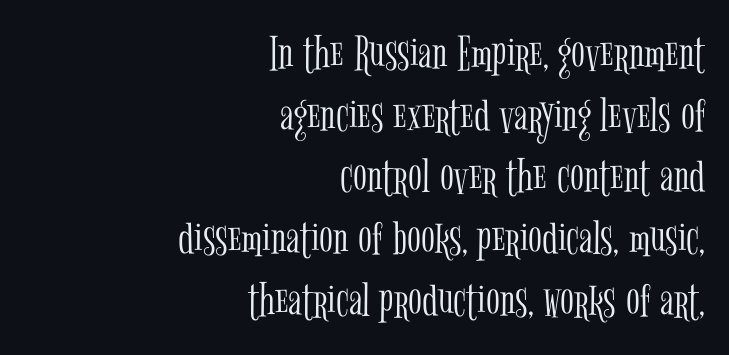
This rendering leaves character spacing at its baseline value. Each letter keeps its own natural width here, so spacing adapts to shape. Italic? Not at all — the glyphs are vertical. A light-to-regular cut is what we see here. Each line ends at the same right margin while the left side varies. The string is rendered with underlining switched off.
